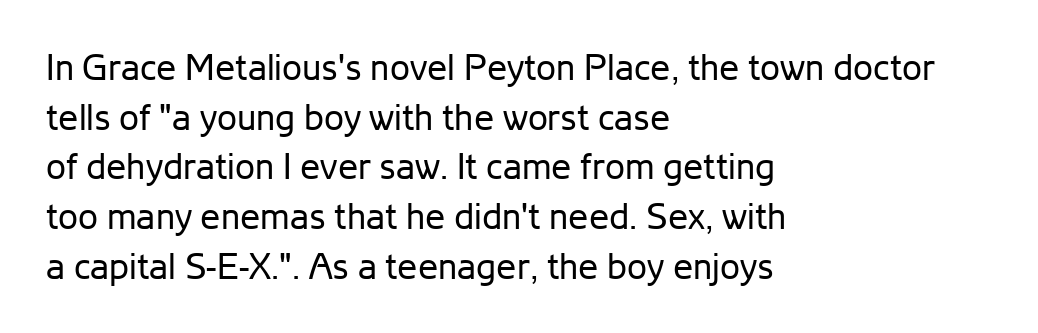
Looks like regular typesetting: each glyph gets only the width it needs. Spacing between characters is what you'd get straight out of the box. Notice how the passage keeps a crisp vertical edge on the left only. Stroke mass is kept to a normal reading level or below. If you measured baseline to baseline, you'd find a middling distance.
